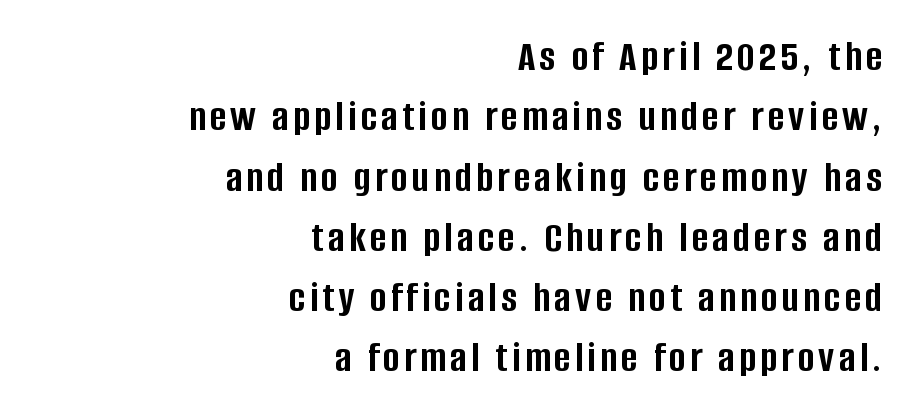
The image shows 44 px semibold, condensed sans-serif type, upright; set right-aligned, normal line spacing (1.37x), not underlined; low stroke contrast and a large x-height.
